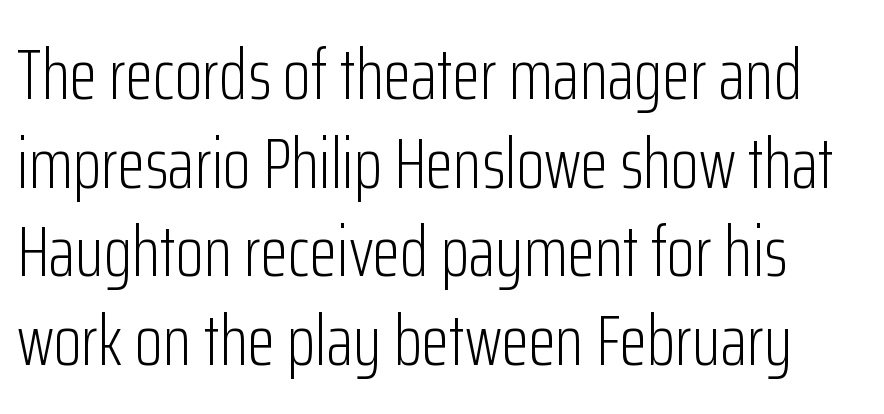
Q: Is the text bold? A: No.
Q: Is the text italic (slanted)? A: No, it is upright.
Q: Is the typeface a serif or a sans-serif typeface? A: Sans-serif.
Q: Is the text underlined? A: No.
Q: Is the spacing between letters normal or unusually wide? A: Normal.
Q: Width (condensed, normal, or wide)? A: Condensed.
Q: Stroke contrast? A: Low.
Q: x-height? A: Medium.
Q: Monospaced? A: No.
